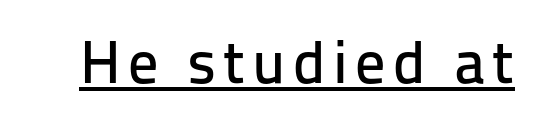
Q: Is the text italic (slanted)? A: No, it is upright.
Q: Is the typeface a serif or a sans-serif typeface? A: Sans-serif.
Q: Is the text underlined? A: Yes.
Q: Width (condensed, normal, or wide)? A: Normal.
Q: Stroke contrast? A: Low.
Q: x-height? A: Medium.
Q: Monospaced? A: No.
